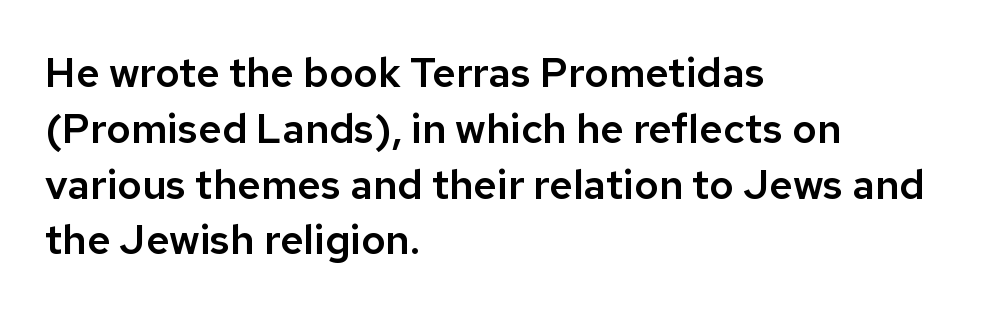
Q: Is the text italic (slanted)? A: No, it is upright.
Q: Is the typeface a serif or a sans-serif typeface? A: Sans-serif.
Q: Is the text underlined? A: No.
Q: How is the paragraph aligned? A: Left-aligned.
Q: Is the spacing between letters normal or unusually wide? A: Normal.
Q: Is the spacing between lines tight, normal or loose? A: Normal.
Q: Width (condensed, normal, or wide)? A: Normal.
Q: Stroke contrast? A: Low.
Q: x-height? A: Medium.
Q: Monospaced? A: No.
